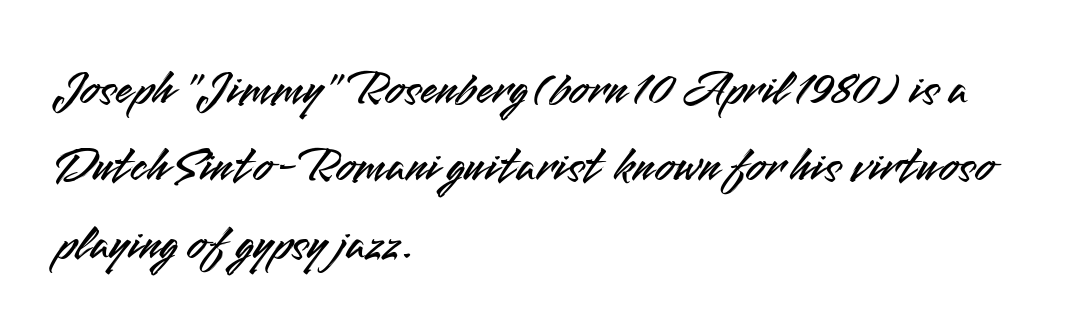
Q: Is the text italic (slanted)? A: Yes.
Q: Is the typeface a serif or a sans-serif typeface? A: Sans-serif.
Q: Is the text underlined? A: No.
Q: How is the paragraph aligned? A: Left-aligned.
Q: Is the spacing between letters normal or unusually wide? A: Normal.
Q: Is the spacing between lines tight, normal or loose? A: Normal.
Q: Width (condensed, normal, or wide)? A: Normal.
Q: Stroke contrast? A: Medium.
Q: x-height? A: Small.
Q: Monospaced? A: No.
